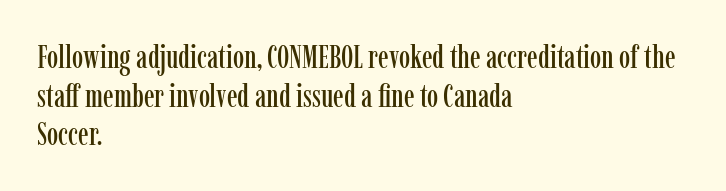
The text was rendered using a seriffed face with decorative stroke endings. Notice how the stems are strictly vertical — no italics here. Nothing unusual about the tracking: characters are spaced as the font intends. Do the characters align in a grid? No, the font is proportional. Beneath every word, the page is bare.
